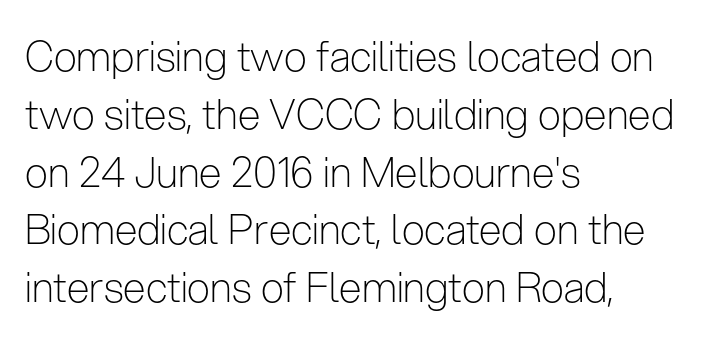
The image shows 41 px light, condensed sans-serif type, upright; set left-aligned, normal line spacing (1.41x), normal letter spacing, not underlined; low stroke contrast and a medium x-height.
